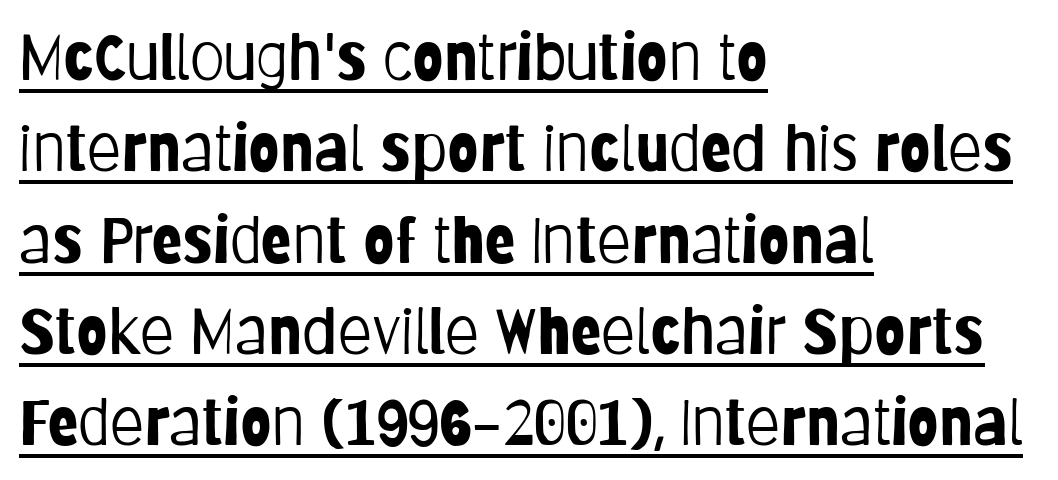
Q: Is the text bold? A: No.
Q: Is the text italic (slanted)? A: No, it is upright.
Q: Is the typeface a serif or a sans-serif typeface? A: Sans-serif.
Q: Is the text underlined? A: Yes.
Q: How is the paragraph aligned? A: Left-aligned.
Q: Is the spacing between letters normal or unusually wide? A: Normal.
Q: Is the spacing between lines tight, normal or loose? A: Normal.
Q: Width (condensed, normal, or wide)? A: Condensed.
Q: Stroke contrast? A: Low.
Q: x-height? A: Large.
Q: Monospaced? A: No.
